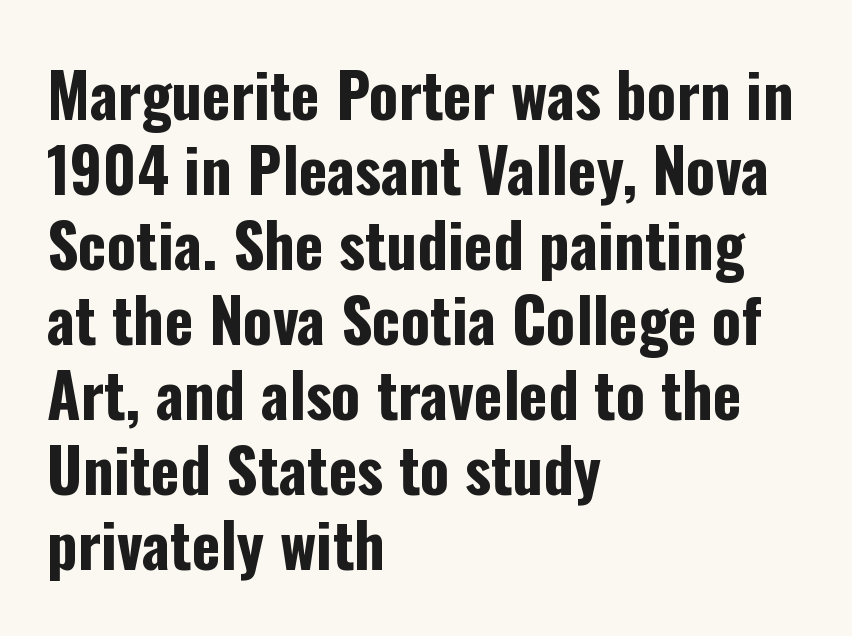
Q: Is the text bold? A: Yes.
Q: Is the text italic (slanted)? A: No, it is upright.
Q: Is the typeface a serif or a sans-serif typeface? A: Sans-serif.
Q: Is the text underlined? A: No.
Q: How is the paragraph aligned? A: Left-aligned.
Q: Is the spacing between letters normal or unusually wide? A: Normal.
Q: Width (condensed, normal, or wide)? A: Condensed.
Q: Stroke contrast? A: Low.
Q: x-height? A: Medium.
Q: Monospaced? A: No.
